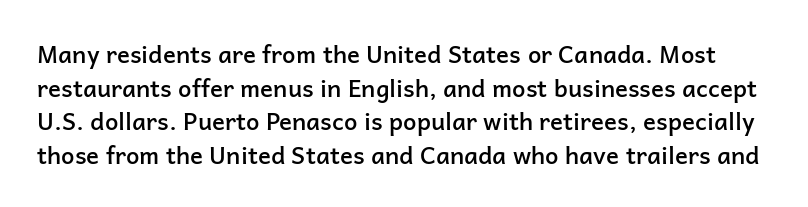
Q: Is the text bold? A: Semi-bold.
Q: Is the text italic (slanted)? A: No, it is upright.
Q: Is the text underlined? A: No.
Q: Is the spacing between letters normal or unusually wide? A: Normal.
Q: Is the spacing between lines tight, normal or loose? A: Normal.
